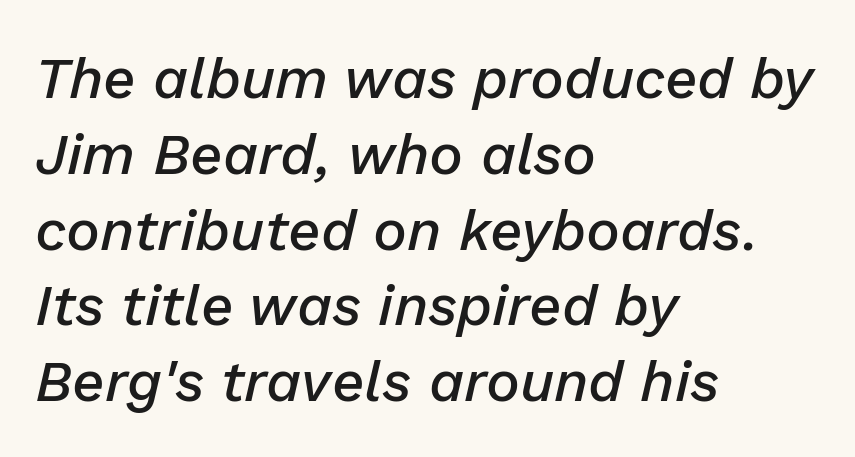
{"italic": "yes", "lean": "right", "slant_degrees": 13, "bold": "semi", "weight": "semibold", "width": "normal", "stroke_contrast": "low", "x_height": "medium", "monospaced": "no", "underline": "no", "align": "left", "line_spacing": "normal", "line_spacing_ratio": 1.33, "letter_spacing": "normal", "letter_spacing_em": 0.0, "glyph_px": 57}
